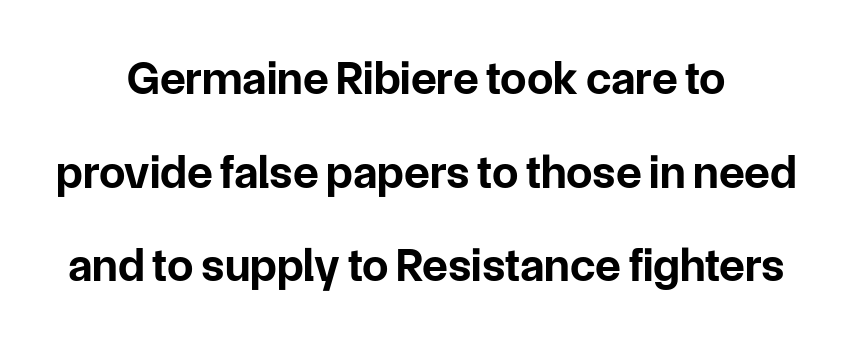
{"serif": "no", "italic": "no", "bold": "yes", "weight": "bold", "width": "normal", "stroke_contrast": "low", "x_height": "medium", "monospaced": "no", "underline": "no", "align": "center", "line_spacing": "loose", "line_spacing_ratio": 1.99, "letter_spacing": "normal", "letter_spacing_em": 0.0, "glyph_px": 47}
